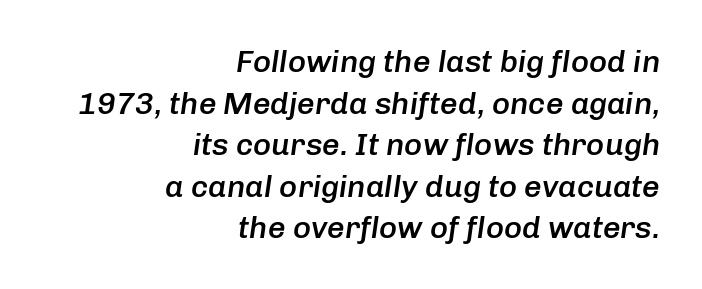
The image shows 31 px semibold type, italic (leaning right); set right-aligned, normal line spacing (1.34x), normal letter spacing, not underlined; low stroke contrast and a medium x-height.
